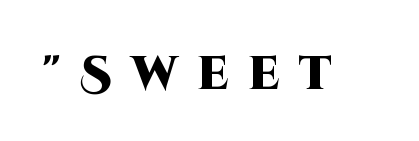
{"serif": "no", "italic": "no", "bold": "yes", "weight": "heavy", "width": "normal", "stroke_contrast": "high", "x_height": "large", "monospaced": "no", "underline": "no", "letter_spacing": "wide", "letter_spacing_em": 0.42, "glyph_px": 47}
